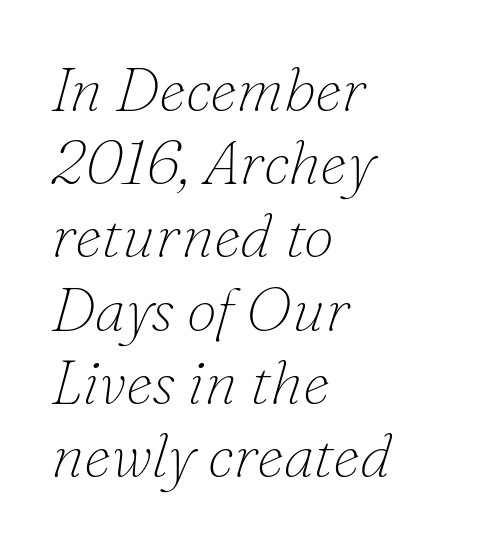
Q: Is the text bold? A: No.
Q: Is the text italic (slanted)? A: Yes, it leans right by about 16 degrees.
Q: Is the typeface a serif or a sans-serif typeface? A: Serif.
Q: Is the text underlined? A: No.
Q: How is the paragraph aligned? A: Left-aligned.
Q: Is the spacing between letters normal or unusually wide? A: Normal.
Q: Width (condensed, normal, or wide)? A: Normal.
Q: Stroke contrast? A: Low.
Q: x-height? A: Small.
Q: Monospaced? A: No.
